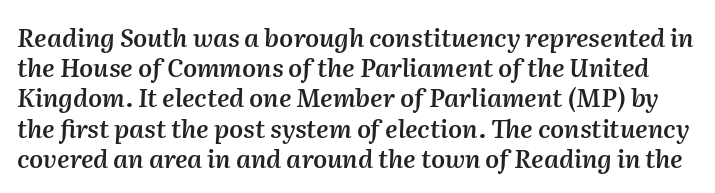
The image shows 25 px text type, italic (leaning right); set line spacing 1.21x, normal letter spacing, not underlined.
